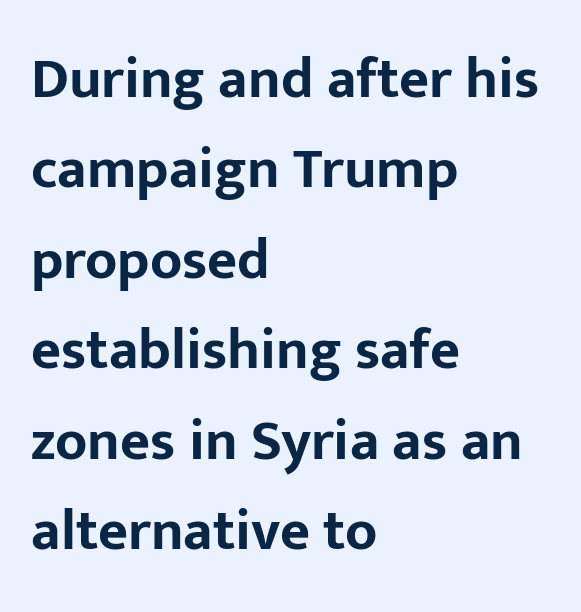
{"serif": "no", "italic": "no", "bold": "yes", "weight": "bold", "width": "normal", "stroke_contrast": "low", "x_height": "medium", "monospaced": "no", "underline": "no", "align": "left", "line_spacing": "normal", "line_spacing_ratio": 1.56, "letter_spacing": "normal", "letter_spacing_em": 0.0, "glyph_px": 58}
